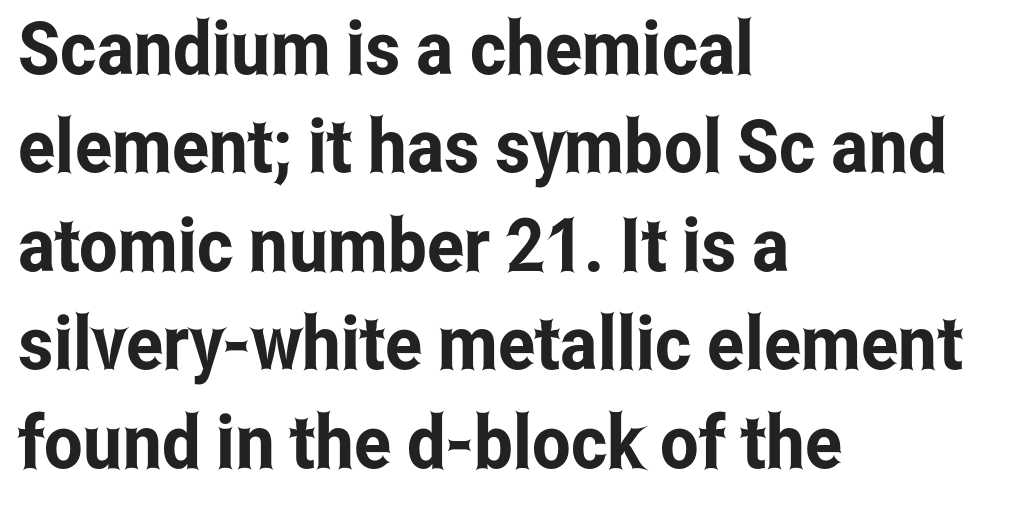
The image shows 74 px condensed sans-serif type, upright; set left-aligned, normal line spacing (1.33x), normal letter spacing, not underlined; low stroke contrast and a medium x-height.
